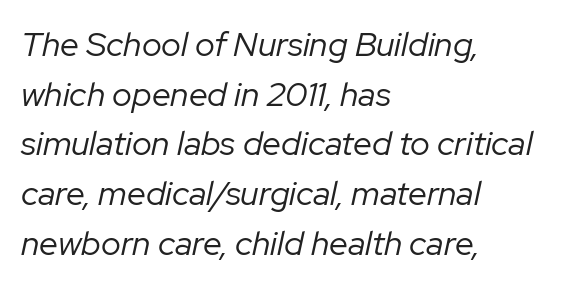
{"italic": "yes", "lean": "right", "slant_degrees": 12, "bold": "no", "weight": "regular", "width": "normal", "stroke_contrast": "low", "x_height": "medium", "monospaced": "no", "underline": "no", "align": "left", "line_spacing": "normal", "line_spacing_ratio": 1.46, "letter_spacing": "normal", "letter_spacing_em": 0.0, "glyph_px": 34}
